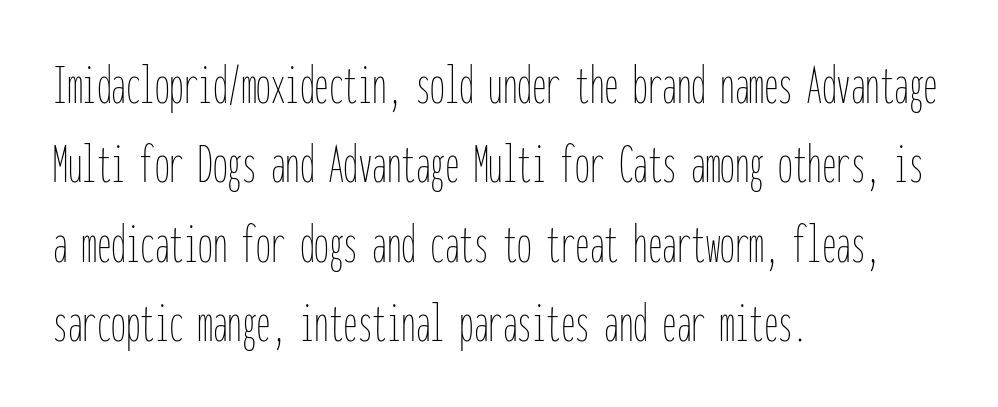
Q: Is the text bold? A: No.
Q: Is the text italic (slanted)? A: No, it is upright.
Q: Is the text underlined? A: No.
Q: How is the paragraph aligned? A: Left-aligned.
Q: Is the spacing between letters normal or unusually wide? A: Normal.
Q: Is the spacing between lines tight, normal or loose? A: Normal.
Q: Width (condensed, normal, or wide)? A: Condensed.
Q: Stroke contrast? A: Low.
Q: x-height? A: Medium.
Q: Monospaced? A: Yes.
